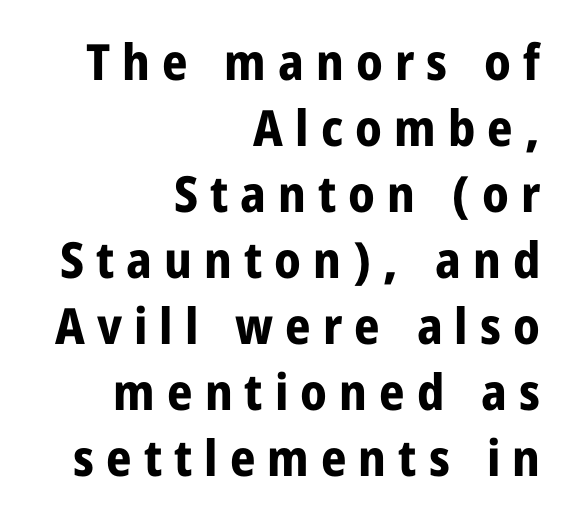
{"serif": "no", "italic": "no", "bold": "yes", "weight": "bold", "width": "condensed", "stroke_contrast": "low", "x_height": "medium", "monospaced": "no", "underline": "no", "align": "right", "line_spacing": "normal", "line_spacing_ratio": 1.32, "letter_spacing": "wide", "letter_spacing_em": 0.24, "glyph_px": 50}
